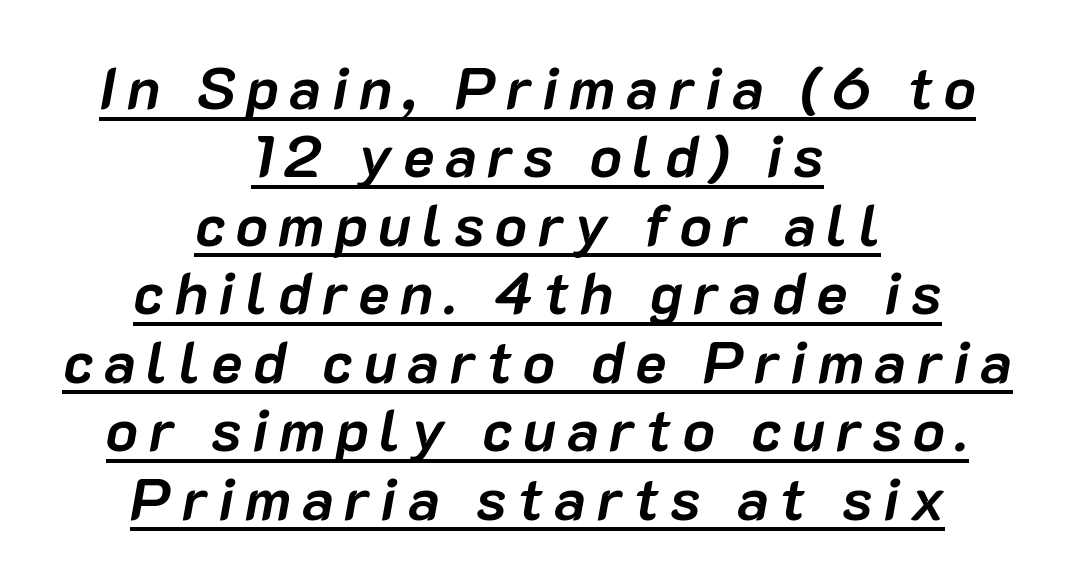
Q: Is the text bold? A: Yes.
Q: Is the text italic (slanted)? A: Yes, it leans right by about 10 degrees.
Q: Is the text underlined? A: Yes.
Q: How is the paragraph aligned? A: Centered.
Q: Width (condensed, normal, or wide)? A: Normal.
Q: Stroke contrast? A: Low.
Q: x-height? A: Medium.
Q: Monospaced? A: No.
